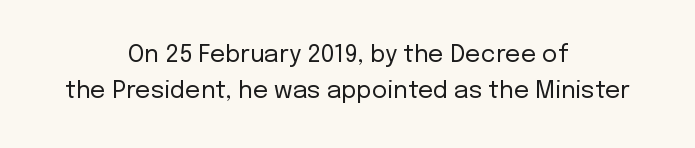
Q: Is the text bold? A: No.
Q: Is the text italic (slanted)? A: No, it is upright.
Q: Is the text underlined? A: No.
Q: How is the paragraph aligned? A: Centered.
Q: Is the spacing between letters normal or unusually wide? A: Normal.
Q: Is the spacing between lines tight, normal or loose? A: Normal.
